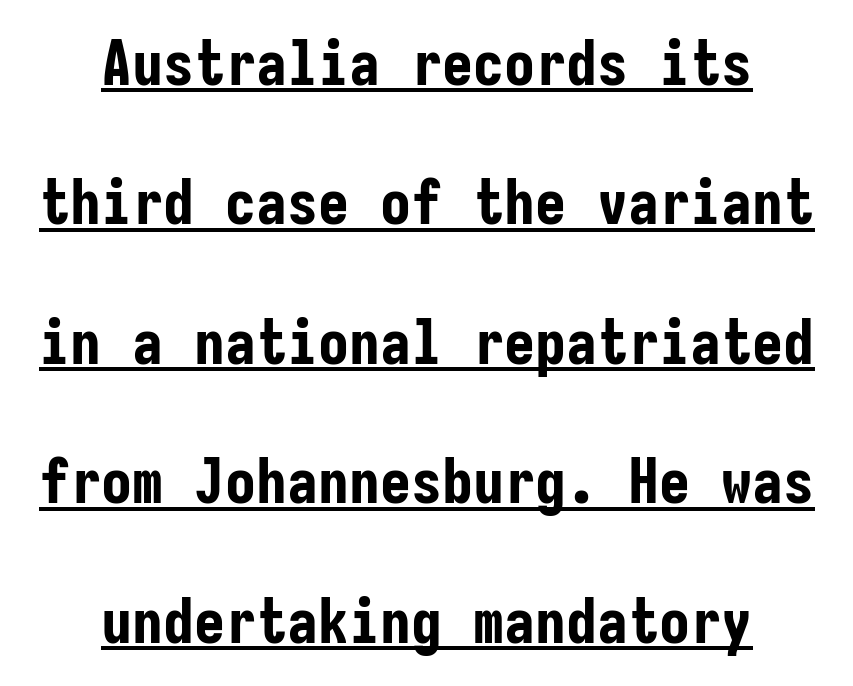
Q: Is the text bold? A: Yes.
Q: Is the text italic (slanted)? A: No, it is upright.
Q: Is the typeface a serif or a sans-serif typeface? A: Sans-serif.
Q: Is the text underlined? A: Yes.
Q: How is the paragraph aligned? A: Centered.
Q: Is the spacing between letters normal or unusually wide? A: Normal.
Q: Is the spacing between lines tight, normal or loose? A: Loose.
Q: Width (condensed, normal, or wide)? A: Condensed.
Q: Stroke contrast? A: Low.
Q: x-height? A: Medium.
Q: Monospaced? A: Yes.
